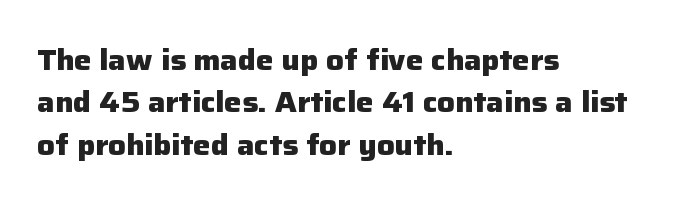
Q: Is the text bold? A: Yes.
Q: Is the text italic (slanted)? A: No, it is upright.
Q: Is the typeface a serif or a sans-serif typeface? A: Sans-serif.
Q: Is the text underlined? A: No.
Q: How is the paragraph aligned? A: Left-aligned.
Q: Is the spacing between letters normal or unusually wide? A: Normal.
Q: Is the spacing between lines tight, normal or loose? A: Normal.
Q: Width (condensed, normal, or wide)? A: Normal.
Q: Stroke contrast? A: Low.
Q: x-height? A: Medium.
Q: Monospaced? A: No.
